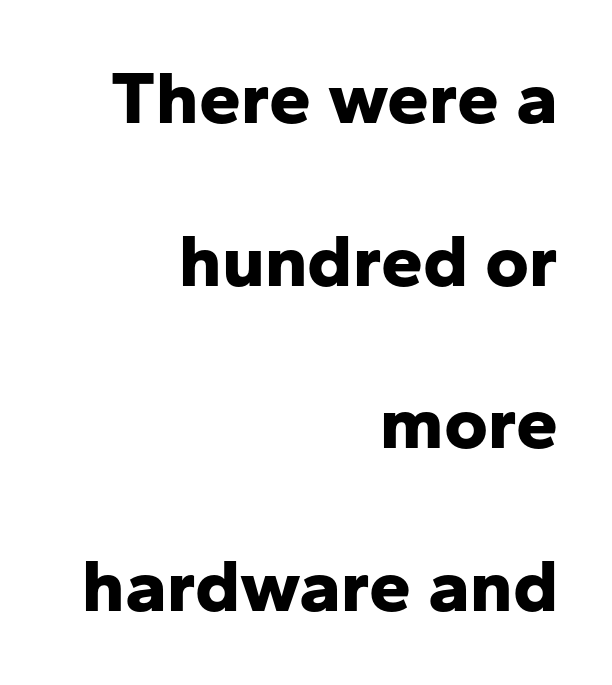
The string is rendered with underlining switched off. Is this a sans? Yes — the strokes have no serifs. Glyph-to-glyph distance matches everyday printed text. The paragraph shown leans on its right margin.
